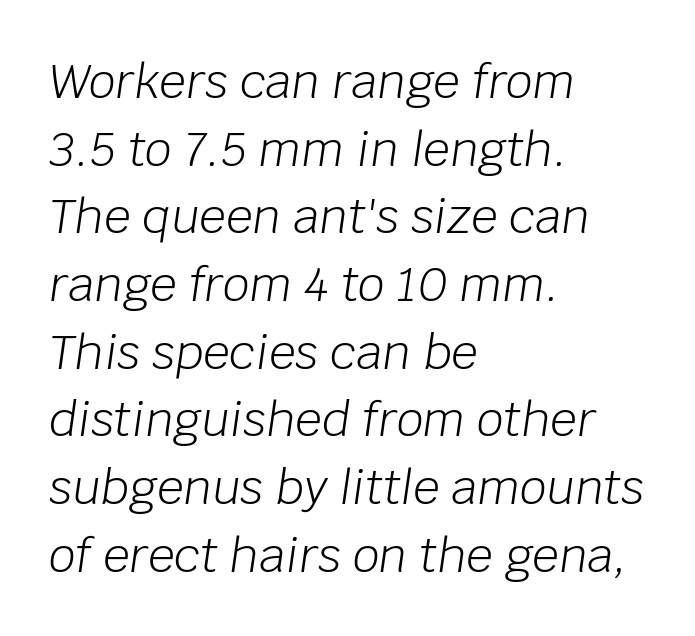
No word sits above an underline. The passage is arranged the way most books set body copy — flush left. Stems and bowls with no extra thickness — not bold. Here the designer chose a conventional face with non-uniform glyph widths. What's the leading like? Ordinary, nothing unusual. The typography opts for an oblique posture over an upright one.
